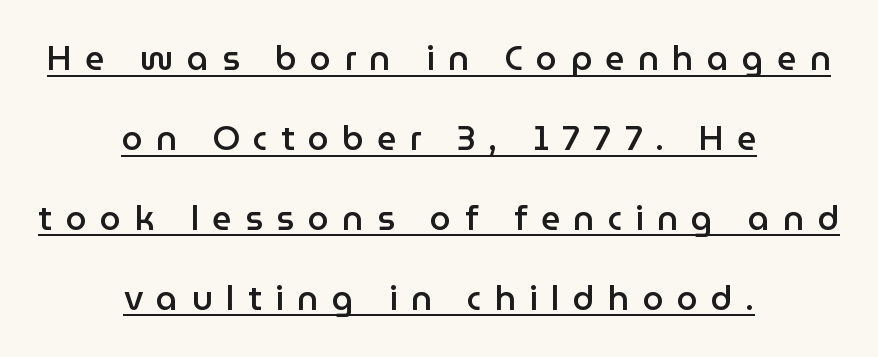
Q: Is the text bold? A: Semi-bold.
Q: Is the text italic (slanted)? A: No, it is upright.
Q: Is the typeface a serif or a sans-serif typeface? A: Sans-serif.
Q: Is the text underlined? A: Yes.
Q: How is the paragraph aligned? A: Centered.
Q: Is the spacing between letters normal or unusually wide? A: Unusually wide.
Q: Is the spacing between lines tight, normal or loose? A: Loose.
Q: Width (condensed, normal, or wide)? A: Normal.
Q: Stroke contrast? A: Low.
Q: x-height? A: Medium.
Q: Monospaced? A: No.
